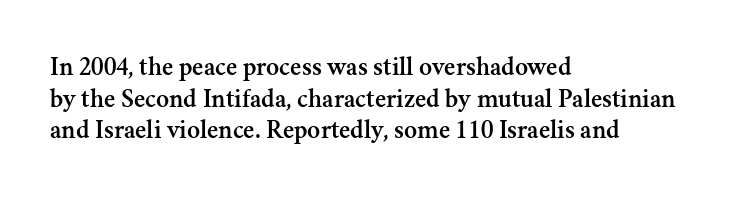
The image shows 27 px text type, upright; set left-aligned, line spacing 1.17x, normal letter spacing, not underlined.
